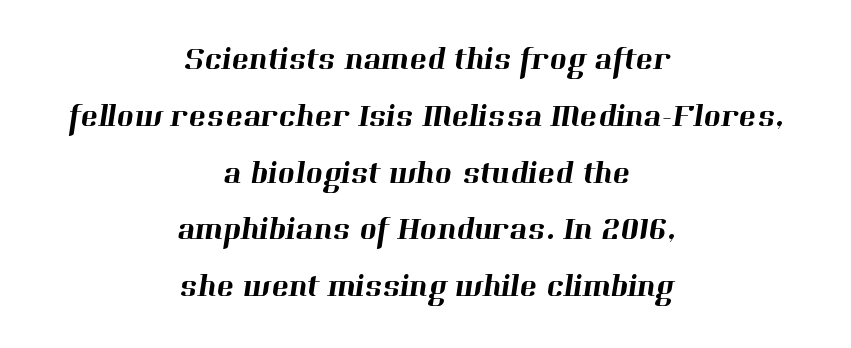
The image shows 33 px serif type; set centered, line spacing 1.72x, normal letter spacing, not underlined; high stroke contrast and a medium x-height.
